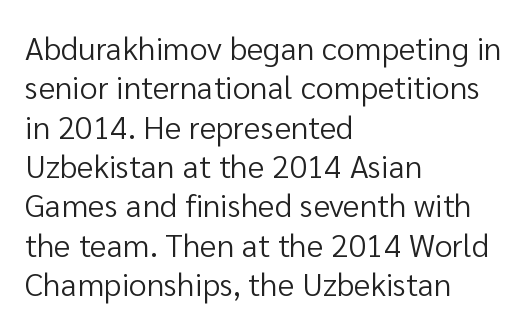
{"serif": "no", "italic": "no", "bold": "no", "weight": "regular", "width": "normal", "stroke_contrast": "low", "x_height": "medium", "monospaced": "no", "underline": "no", "align": "left", "line_spacing_ratio": 1.23, "letter_spacing": "normal", "letter_spacing_em": 0.0, "glyph_px": 32}
